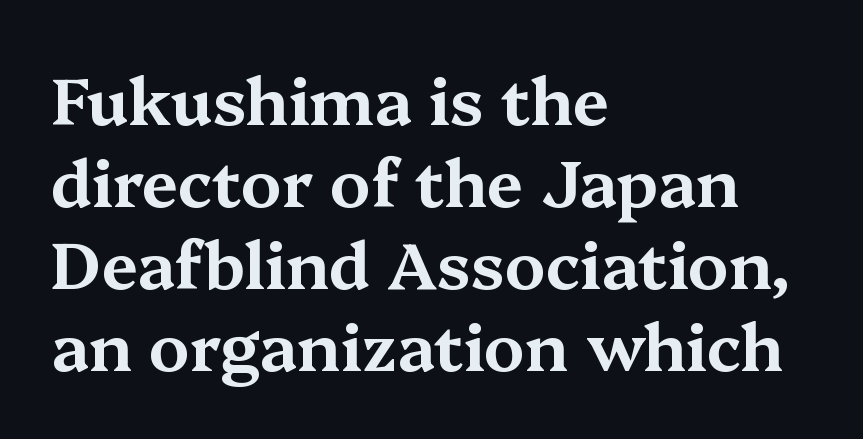
{"serif": "yes", "italic": "no", "width": "wide", "stroke_contrast": "medium", "x_height": "medium", "monospaced": "no", "underline": "no", "align": "left", "line_spacing": "normal", "line_spacing_ratio": 1.26, "letter_spacing": "normal", "letter_spacing_em": 0.0, "glyph_px": 65}
